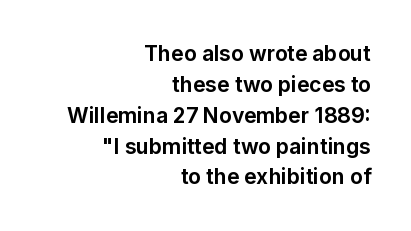
The image shows 21 px bold type, upright; set right-aligned, normal line spacing (1.47x), normal letter spacing, not underlined.
